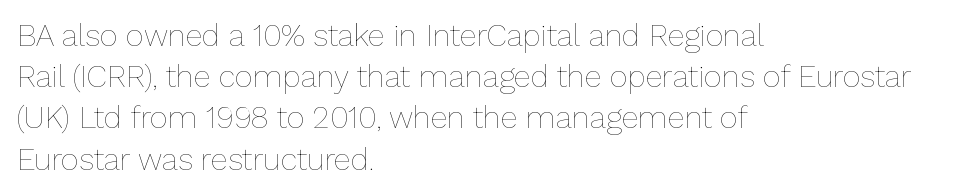
{"italic": "no", "bold": "no", "weight": "thin", "width": "normal", "stroke_contrast": "low", "x_height": "medium", "monospaced": "no", "underline": "no", "align": "left", "line_spacing": "normal", "line_spacing_ratio": 1.33, "letter_spacing": "normal", "letter_spacing_em": 0.0, "glyph_px": 31}
